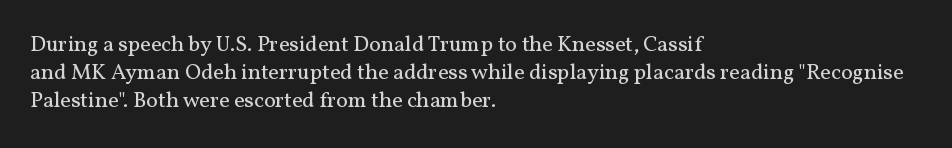
Normally led — the rows are evenly, conventionally spaced. Underlining? Definitely not there. The axis of the letterforms is exactly vertical. The passage is arranged the way most books set body copy — flush left. Default kerning and tracking; the words read as compact shapes.
